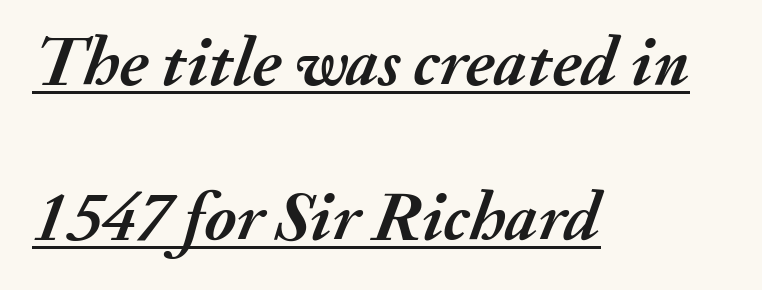
Q: Is the text bold? A: Yes.
Q: Is the text italic (slanted)? A: Yes, it leans right by about 20 degrees.
Q: Is the text underlined? A: Yes.
Q: How is the paragraph aligned? A: Left-aligned.
Q: Is the spacing between letters normal or unusually wide? A: Normal.
Q: Is the spacing between lines tight, normal or loose? A: Loose.
Q: Width (condensed, normal, or wide)? A: Normal.
Q: Stroke contrast? A: Medium.
Q: x-height? A: Small.
Q: Monospaced? A: No.
